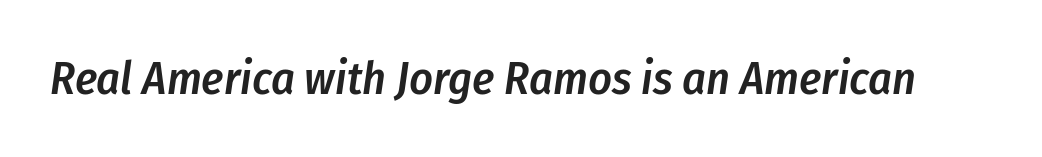
Q: Is the text bold? A: Semi-bold.
Q: Is the text italic (slanted)? A: Yes, it leans right by about 8 degrees.
Q: Is the text underlined? A: No.
Q: Is the spacing between letters normal or unusually wide? A: Normal.
Q: Width (condensed, normal, or wide)? A: Condensed.
Q: Stroke contrast? A: Low.
Q: x-height? A: Medium.
Q: Monospaced? A: No.
